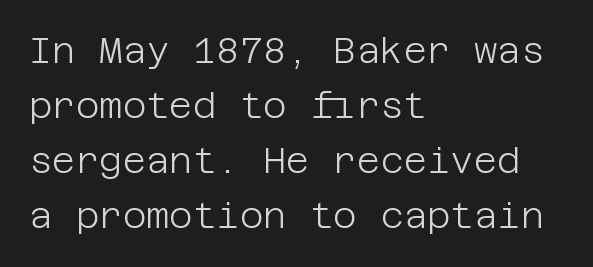
Rendered with straight, roman letterforms. Is there much room between lines? A standard amount, neither cramped nor airy. Summary of weight: not heavy and not bold. The lines in this sample share a left origin and differ only in where they stop. Serif or sans? Sans — the stroke terminals are bare. Look at the tracking — it's just the regular setting, nothing added.
